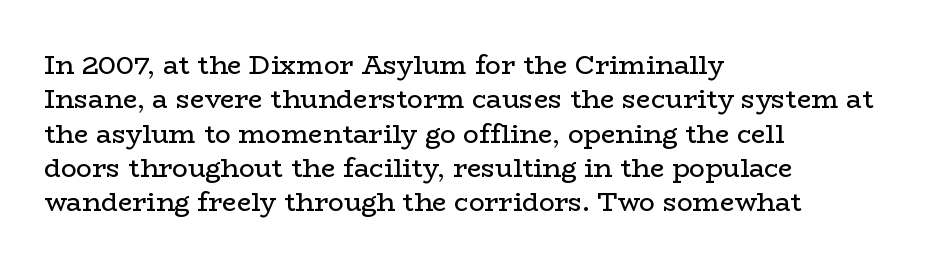
Q: Is the text bold? A: No.
Q: Is the text italic (slanted)? A: No, it is upright.
Q: Is the text underlined? A: No.
Q: How is the paragraph aligned? A: Left-aligned.
Q: Is the spacing between letters normal or unusually wide? A: Normal.
Q: Is the spacing between lines tight, normal or loose? A: Normal.
